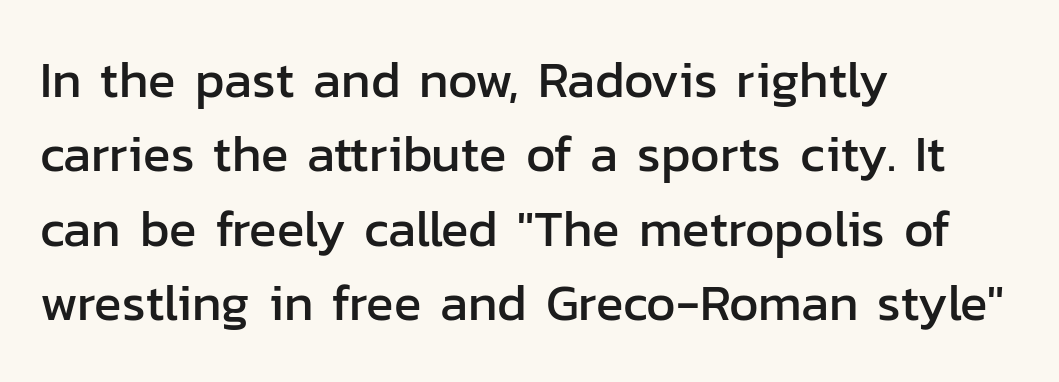
Q: Is the text italic (slanted)? A: No, it is upright.
Q: Is the typeface a serif or a sans-serif typeface? A: Sans-serif.
Q: Is the text underlined? A: No.
Q: How is the paragraph aligned? A: Left-aligned.
Q: Is the spacing between letters normal or unusually wide? A: Normal.
Q: Is the spacing between lines tight, normal or loose? A: Normal.
Q: Width (condensed, normal, or wide)? A: Normal.
Q: Stroke contrast? A: Low.
Q: x-height? A: Medium.
Q: Monospaced? A: No.
